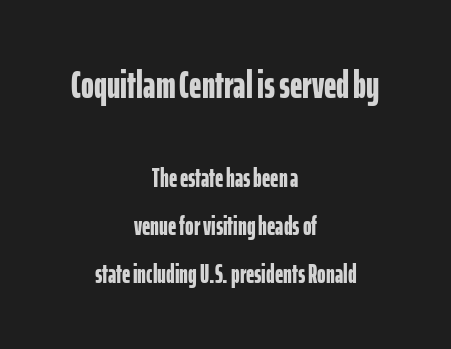
I'd describe the lettering as bold — thick and assertive. Notice how the passage keeps no hard edge, just a central spine. Proportional: the letters do not fall into vertical columns. The specimen omits any rule beneath the text block's lines.
